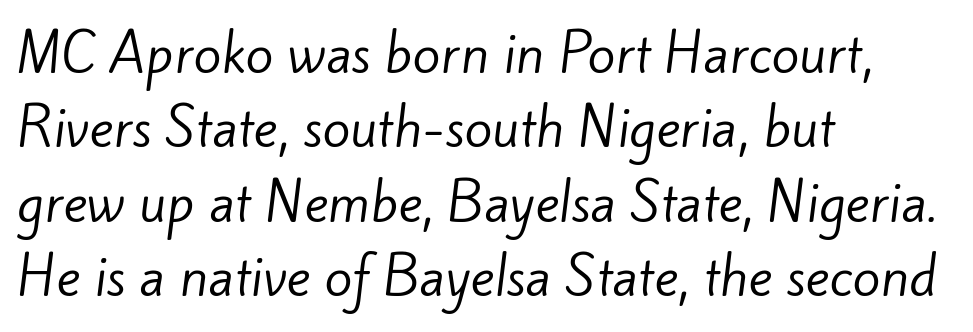
{"serif": "no", "bold": "no", "weight": "regular", "width": "normal", "stroke_contrast": "low", "x_height": "small", "monospaced": "no", "underline": "no", "align": "left", "line_spacing": "normal", "line_spacing_ratio": 1.46, "letter_spacing": "normal", "letter_spacing_em": 0.0, "glyph_px": 51}
